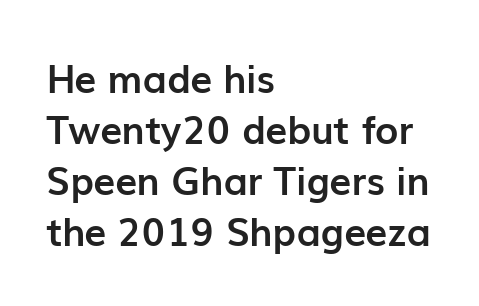
{"serif": "no", "italic": "no", "bold": "yes", "weight": "semibold", "width": "normal", "stroke_contrast": "low", "x_height": "medium", "monospaced": "no", "underline": "no", "align": "left", "line_spacing": "normal", "line_spacing_ratio": 1.31, "letter_spacing": "normal", "letter_spacing_em": 0.0, "glyph_px": 39}
